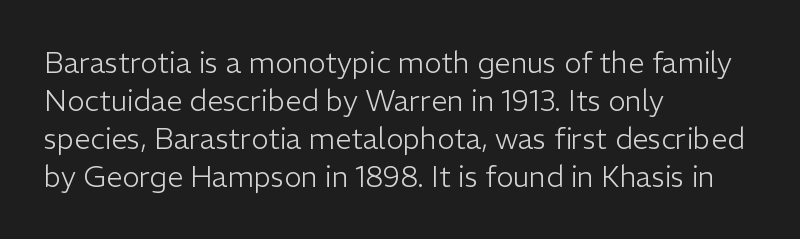
{"serif": "no", "italic": "no", "bold": "no", "weight": "light", "width": "normal", "stroke_contrast": "low", "x_height": "medium", "monospaced": "no", "underline": "no", "align": "left", "line_spacing": "normal", "line_spacing_ratio": 1.31, "letter_spacing": "normal", "letter_spacing_em": 0.0, "glyph_px": 29}
